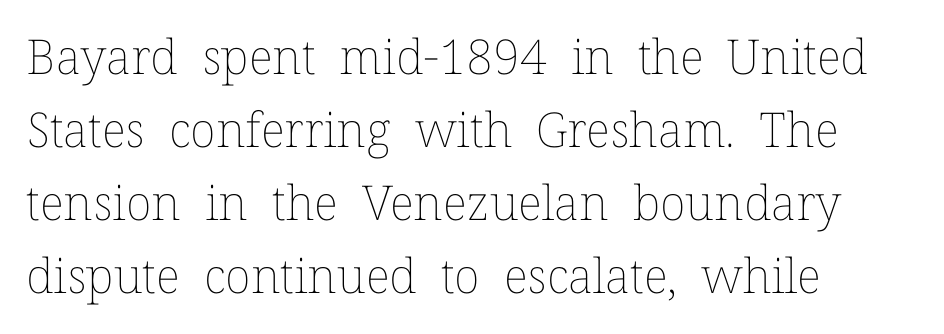
Q: Is the text bold? A: No.
Q: Is the text italic (slanted)? A: No, it is upright.
Q: Is the text underlined? A: No.
Q: How is the paragraph aligned? A: Left-aligned.
Q: Is the spacing between letters normal or unusually wide? A: Normal.
Q: Is the spacing between lines tight, normal or loose? A: Normal.
Q: Width (condensed, normal, or wide)? A: Normal.
Q: Stroke contrast? A: Low.
Q: x-height? A: Medium.
Q: Monospaced? A: No.
